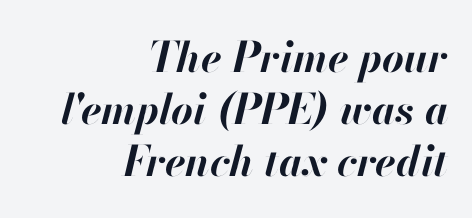
{"italic": "yes", "lean": "right", "slant_degrees": 13, "bold": "yes", "weight": "bold", "width": "normal", "stroke_contrast": "high", "x_height": "small", "monospaced": "no", "underline": "no", "align": "right", "line_spacing_ratio": 1.24, "letter_spacing": "normal", "letter_spacing_em": 0.0, "glyph_px": 42}
